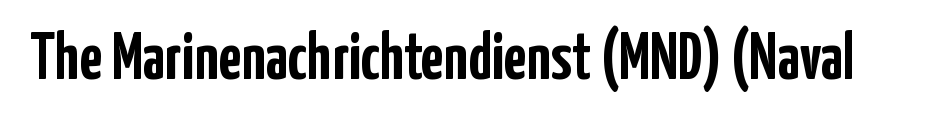
{"serif": "no", "italic": "no", "bold": "yes", "weight": "semibold", "width": "condensed", "stroke_contrast": "low", "x_height": "medium", "monospaced": "no", "underline": "no", "letter_spacing": "normal", "letter_spacing_em": 0.0, "glyph_px": 66}
